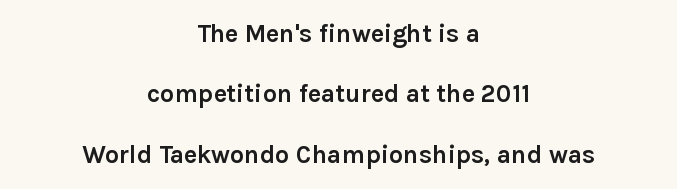
{"italic": "no", "bold": "yes", "underline": "no", "align": "center", "line_spacing": "loose", "line_spacing_ratio": 2.42, "letter_spacing": "normal", "letter_spacing_em": 0.0, "glyph_px": 25}
